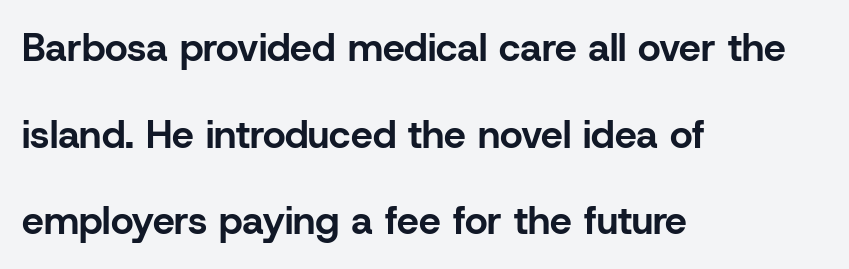
Bare-footed words on every line. This sample is left-justified, so line endings fall wherever the words run out. Heft: maximum for text — a bold. The space between consecutive lines is lavish. A typesetter would label this face a sans. Spacing verdict: proportional, widths tailored to each character.
